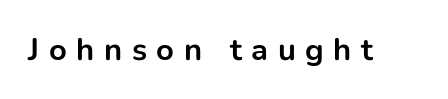
{"serif": "no", "italic": "no", "bold": "yes", "weight": "bold", "width": "normal", "stroke_contrast": "low", "x_height": "medium", "monospaced": "no", "underline": "no", "letter_spacing": "wide", "letter_spacing_em": 0.31, "glyph_px": 31}
